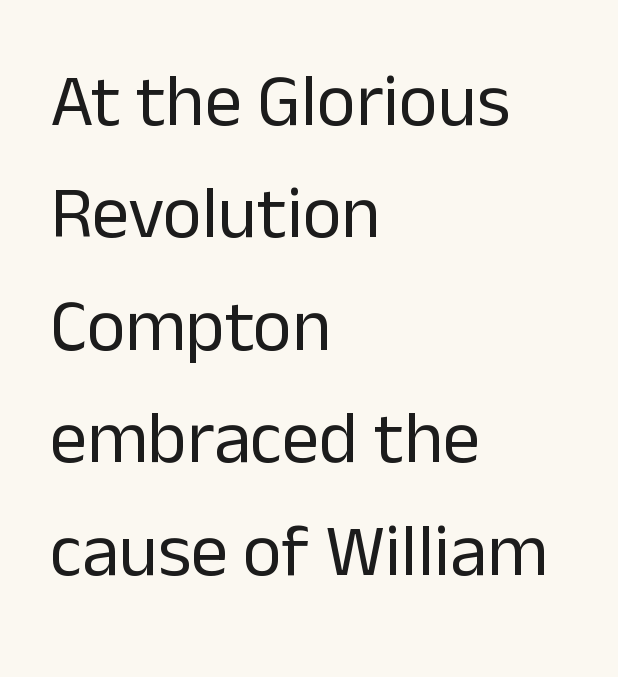
The passage shown stacks its lines at a standard gap. Plain, unruled lines of type. Varying glyph widths throughout — classic text-font behaviour. A classic flush-left, rag-right setting is used for this passage.
